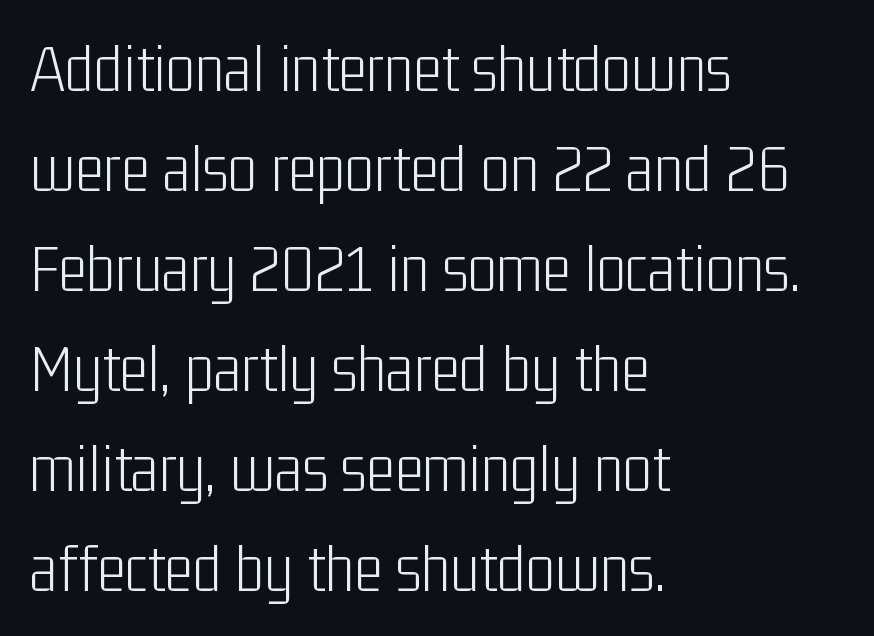
The image shows 69 px light, condensed sans-serif type, upright; set left-aligned, normal line spacing (1.45x), normal letter spacing, not underlined; low stroke contrast and a medium x-height.
